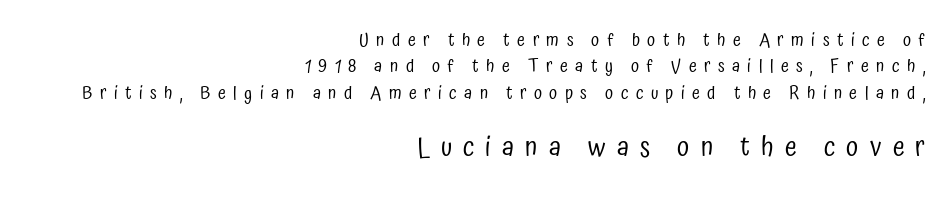
{"italic": "no", "bold": "no", "underline": "no", "align": "right", "line_spacing": "normal", "line_spacing_ratio": 1.46, "letter_spacing": "wide", "letter_spacing_em": 0.41, "larger_block": "second", "size_ratio": 1.5, "glyph_px": 27}
